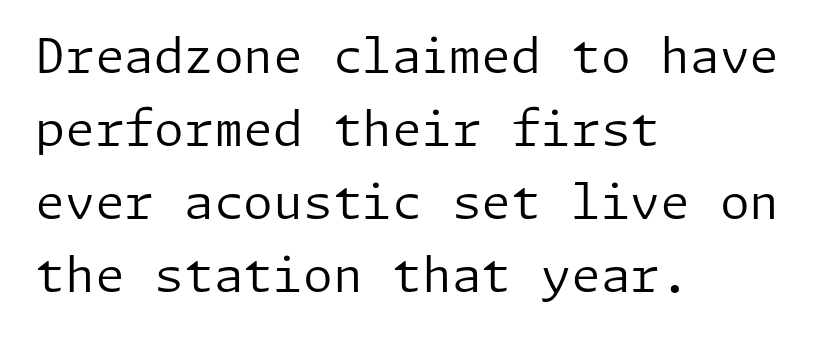
The image shows 48 px regular-weight sans-serif type, upright; set left-aligned, normal line spacing (1.52x), normal letter spacing, not underlined; low stroke contrast and a medium x-height.
